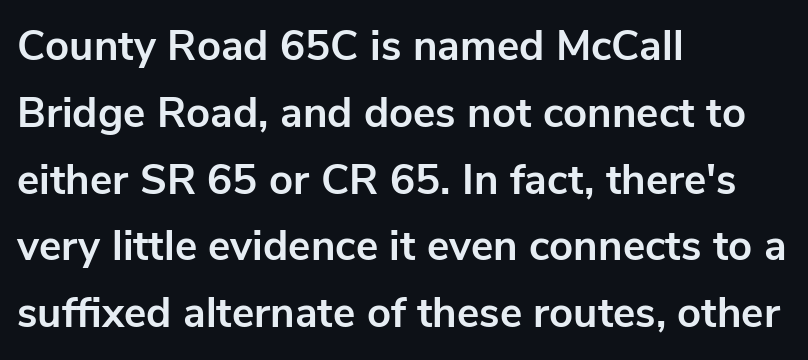
Weight: bold. Clear beneath every line of the passage. Rows of type keep a routine distance in the vertical direction. If you drew a line through each stem, it would be perfectly vertical. Each word holds together tightly as a unit, with standard inter-letter gaps.
